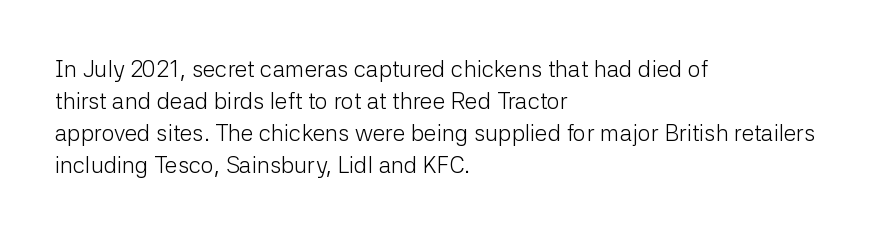
{"italic": "no", "bold": "no", "underline": "no", "align": "left", "line_spacing": "normal", "line_spacing_ratio": 1.39, "letter_spacing": "normal", "letter_spacing_em": 0.0, "glyph_px": 23}
